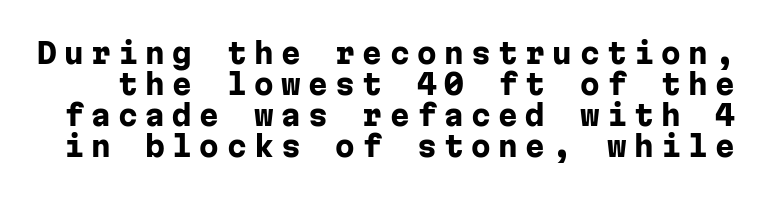
The image shows 28 px heavy sans-serif type, upright, monospaced; set tight line spacing (1.11x), unusually wide letter spacing (+0.27 em), not underlined; low stroke contrast and a medium x-height.
